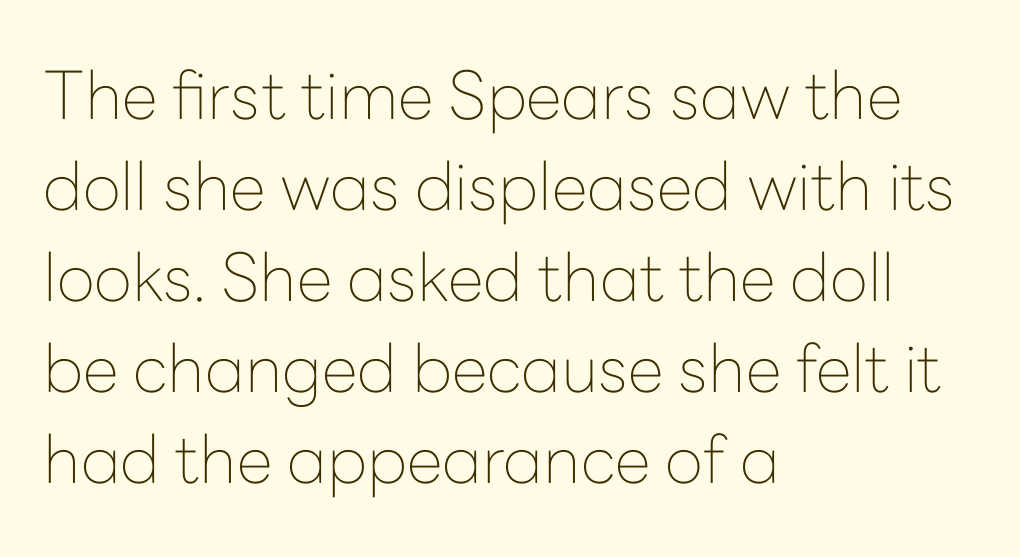
{"serif": "no", "italic": "no", "bold": "no", "weight": "thin", "width": "normal", "stroke_contrast": "low", "x_height": "medium", "monospaced": "no", "underline": "no", "align": "left", "line_spacing": "normal", "line_spacing_ratio": 1.38, "letter_spacing": "normal", "letter_spacing_em": 0.0, "glyph_px": 66}
